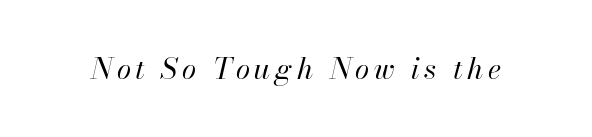
{"italic": "yes", "lean": "right", "slant_degrees": 13, "bold": "no", "weight": "regular", "width": "normal", "stroke_contrast": "high", "x_height": "small", "monospaced": "no", "underline": "no", "glyph_px": 29}
